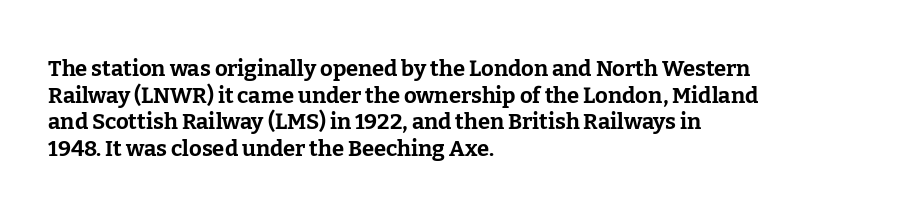
{"italic": "no", "bold": "yes", "underline": "no", "align": "left", "line_spacing_ratio": 1.21, "letter_spacing": "normal", "letter_spacing_em": 0.0, "glyph_px": 22}
